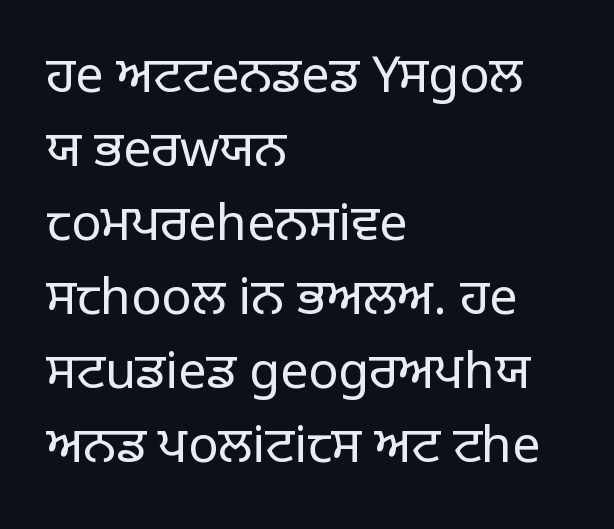
{"serif": "no", "italic": "no", "bold": "no", "weight": "light", "width": "normal", "stroke_contrast": "low", "x_height": "large", "monospaced": "no", "underline": "no", "align": "left", "line_spacing": "normal", "line_spacing_ratio": 1.48, "letter_spacing": "normal", "letter_spacing_em": 0.0, "glyph_px": 50}
